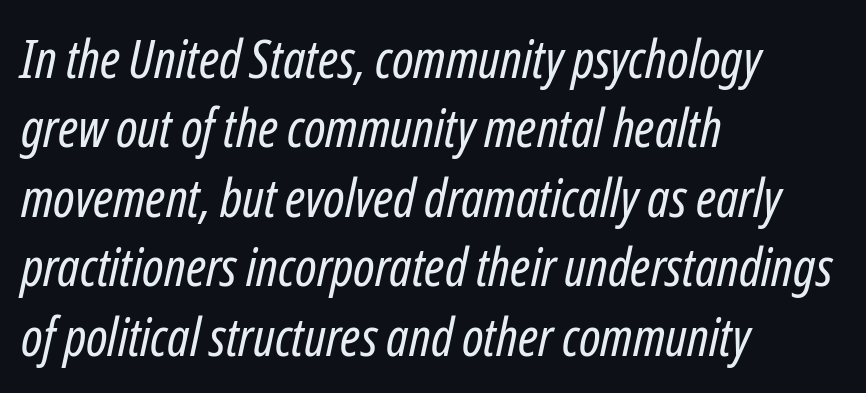
{"italic": "yes", "lean": "right", "slant_degrees": 12, "bold": "no", "weight": "regular", "width": "condensed", "stroke_contrast": "low", "x_height": "medium", "monospaced": "no", "underline": "no", "align": "left", "line_spacing": "normal", "line_spacing_ratio": 1.31, "letter_spacing": "normal", "letter_spacing_em": 0.0, "glyph_px": 53}
